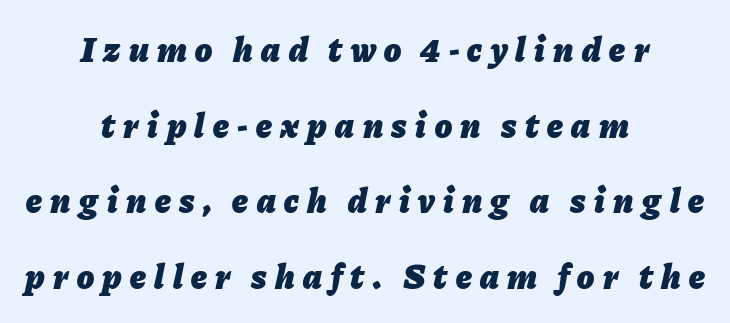
The image shows 35 px heavy type, italic (leaning right); set centered, loose line spacing (2.16x), unusually wide letter spacing (+0.24 em), not underlined; low stroke contrast and a medium x-height.
